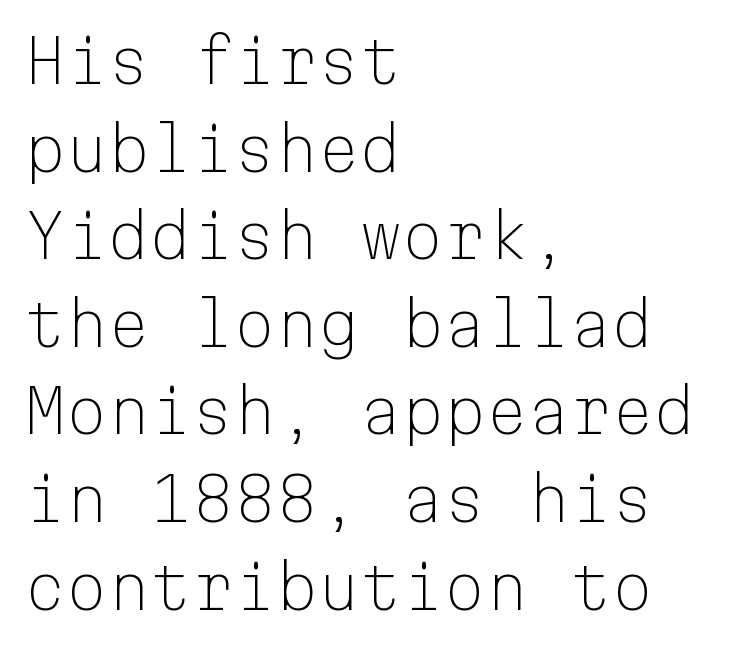
Q: Is the text bold? A: No.
Q: Is the text italic (slanted)? A: No, it is upright.
Q: Is the typeface a serif or a sans-serif typeface? A: Sans-serif.
Q: Is the text underlined? A: No.
Q: How is the paragraph aligned? A: Left-aligned.
Q: Is the spacing between letters normal or unusually wide? A: Normal.
Q: Is the spacing between lines tight, normal or loose? A: Normal.
Q: Width (condensed, normal, or wide)? A: Normal.
Q: Stroke contrast? A: Low.
Q: x-height? A: Medium.
Q: Monospaced? A: Yes.
